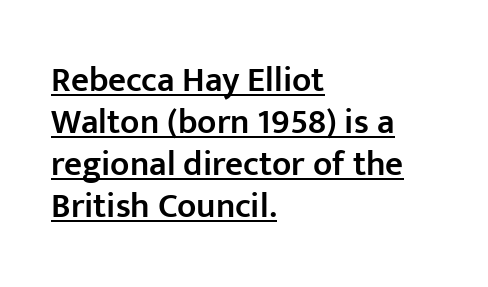
The rendering anchors every line to the left-hand side. Proportional: the letters do not fall into vertical columns. Nothing sits at the stroke ends, so this counts as sans-serif. Compared with undecorated copy, this sample adds a rule below the words.
